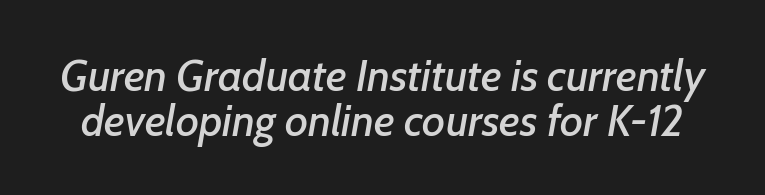
Q: Is the text italic (slanted)? A: Yes, it leans right by about 7 degrees.
Q: Is the text underlined? A: No.
Q: Is the spacing between letters normal or unusually wide? A: Normal.
Q: Is the spacing between lines tight, normal or loose? A: Tight.
Q: Width (condensed, normal, or wide)? A: Normal.
Q: Stroke contrast? A: Low.
Q: x-height? A: Medium.
Q: Monospaced? A: No.
